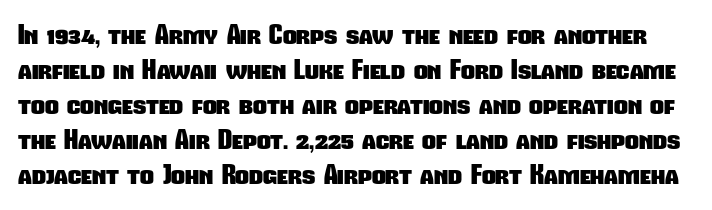
The image shows 27 px bold type; set normal line spacing (1.3x), normal letter spacing, not underlined.
